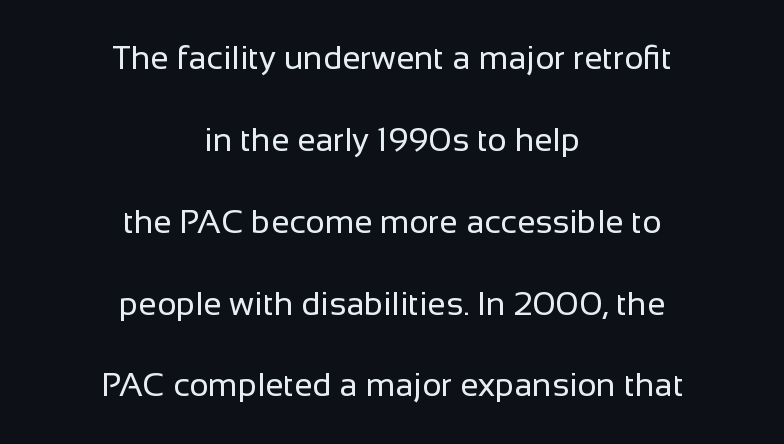
{"serif": "no", "italic": "no", "bold": "no", "weight": "regular", "width": "normal", "stroke_contrast": "low", "x_height": "medium", "monospaced": "no", "underline": "no", "align": "center", "line_spacing": "loose", "line_spacing_ratio": 2.48, "letter_spacing": "normal", "letter_spacing_em": 0.0, "glyph_px": 33}
